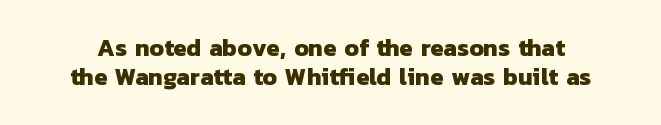
Q: Is the text bold? A: Yes.
Q: Is the text underlined? A: No.
Q: Is the spacing between letters normal or unusually wide? A: Normal.
